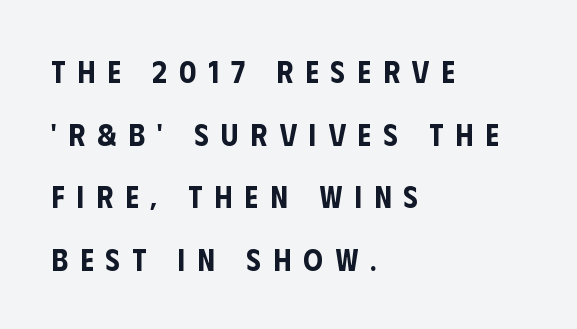
The image shows 31 px condensed sans-serif type, upright; set left-aligned, loose line spacing (2.02x), unusually wide letter spacing (+0.39 em), not underlined; low stroke contrast and a large x-height.
